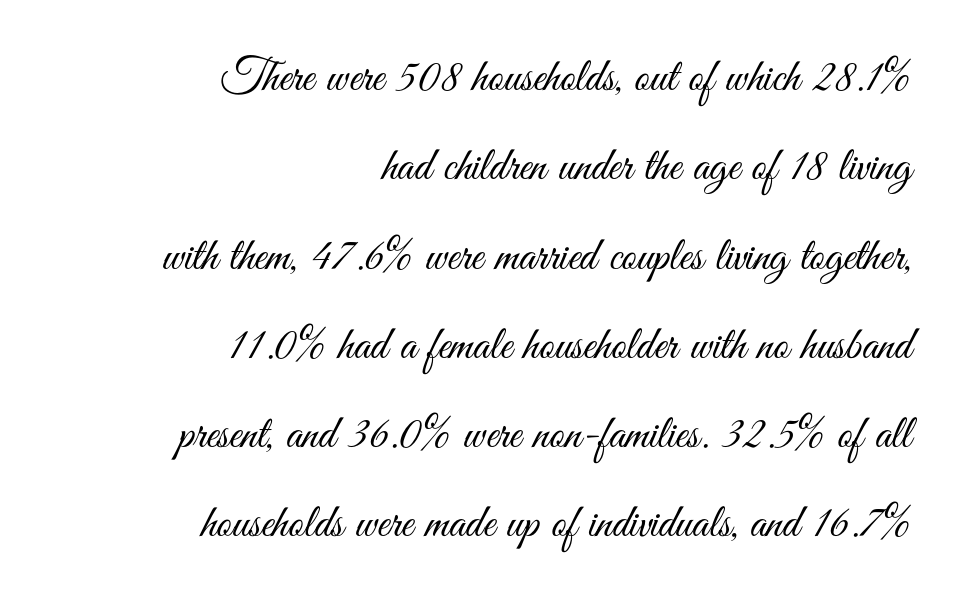
Varying glyph widths throughout — classic text-font behaviour. Compared with typical paragraphs, the rows here are farther apart. Reading down the block, your eye finds every line finishing at a fixed right position. Check the space under the baseline: it is left empty.
